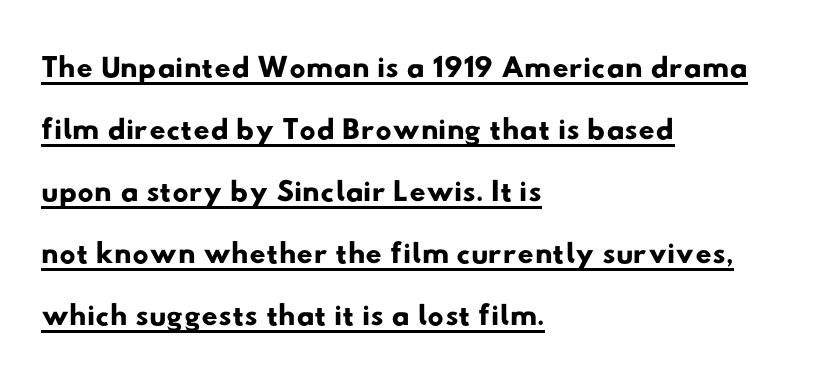
Q: Is the typeface a serif or a sans-serif typeface? A: Sans-serif.
Q: Is the text underlined? A: Yes.
Q: How is the paragraph aligned? A: Left-aligned.
Q: Is the spacing between letters normal or unusually wide? A: Normal.
Q: Is the spacing between lines tight, normal or loose? A: Normal.
Q: Width (condensed, normal, or wide)? A: Wide.
Q: Stroke contrast? A: Low.
Q: x-height? A: Small.
Q: Monospaced? A: No.
